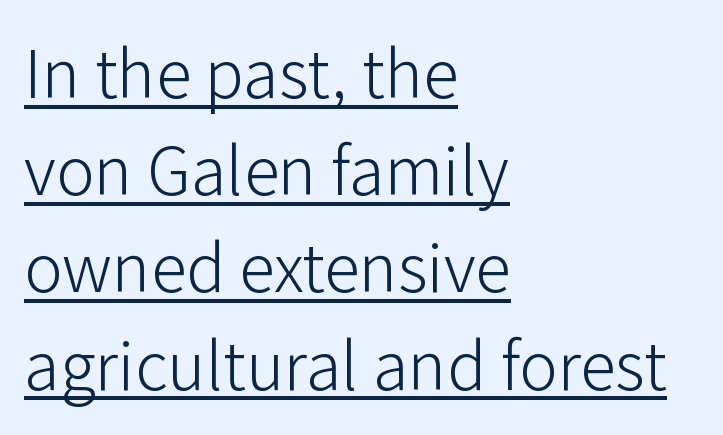
{"serif": "no", "italic": "no", "bold": "no", "weight": "light", "width": "normal", "stroke_contrast": "low", "x_height": "medium", "monospaced": "no", "underline": "yes", "align": "left", "line_spacing": "normal", "line_spacing_ratio": 1.35, "letter_spacing": "normal", "letter_spacing_em": 0.0, "glyph_px": 72}
